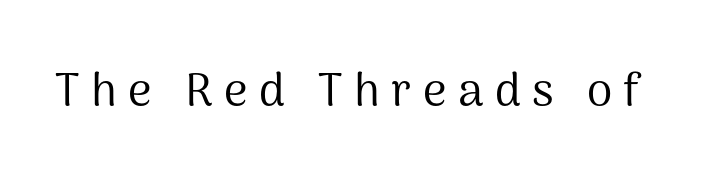
Bare-footed words on every line. Check where the strokes stop: nothing finishes them off — pure sans. This rendering widens character spacing well past its baseline value. Looks like regular typesetting: each glyph gets only the width it needs. A quiet, ordinary-to-light weight characterises the typeface.
